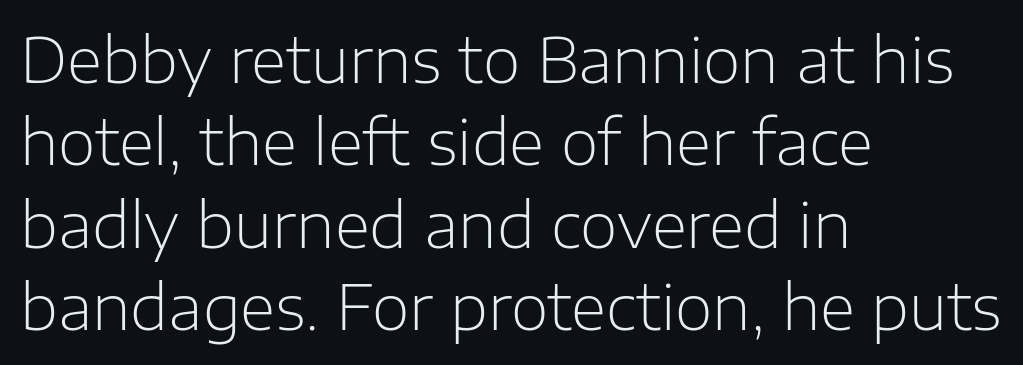
Q: Is the text bold? A: No.
Q: Is the text italic (slanted)? A: No, it is upright.
Q: Is the typeface a serif or a sans-serif typeface? A: Sans-serif.
Q: Is the text underlined? A: No.
Q: How is the paragraph aligned? A: Left-aligned.
Q: Is the spacing between letters normal or unusually wide? A: Normal.
Q: Is the spacing between lines tight, normal or loose? A: Normal.
Q: Width (condensed, normal, or wide)? A: Normal.
Q: Stroke contrast? A: Low.
Q: x-height? A: Medium.
Q: Monospaced? A: No.
